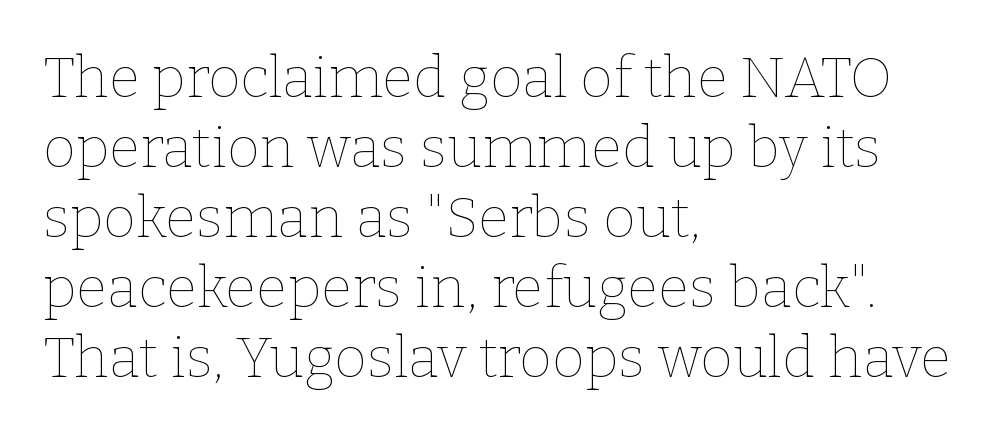
Counters stay open thanks to moderate or lighter strokes. Anything drawn beneath the words? Only blank space. The horizontal fit of the characters is conventional and even. Horizontal alignment here is leftward, the default for most running prose.
